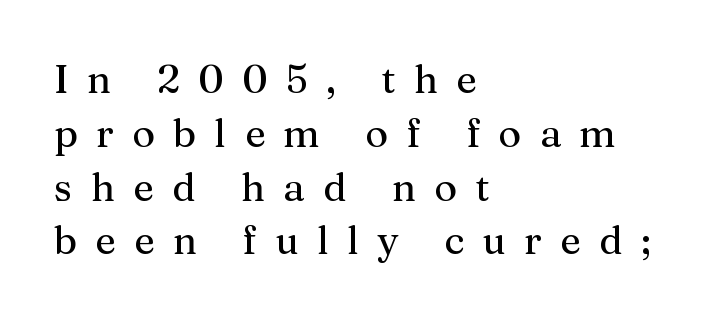
The image shows 39 px serif type, upright; set left-aligned, normal line spacing (1.38x), unusually wide letter spacing (+0.47 em), not underlined; medium stroke contrast and a medium x-height.
